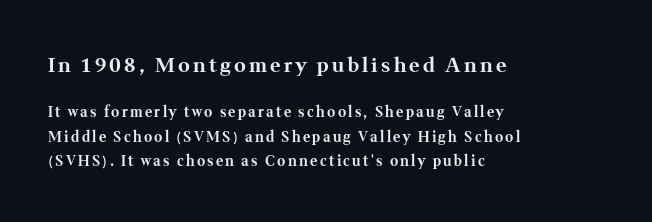
Q: Is the text bold? A: Yes.
Q: Is the text italic (slanted)? A: No, it is upright.
Q: Is the text underlined? A: No.
Q: How is the paragraph aligned? A: Left-aligned.
Q: Which block of text is set in a larger size, the first (top) or the second (bottom)? A: The first (top) one.
